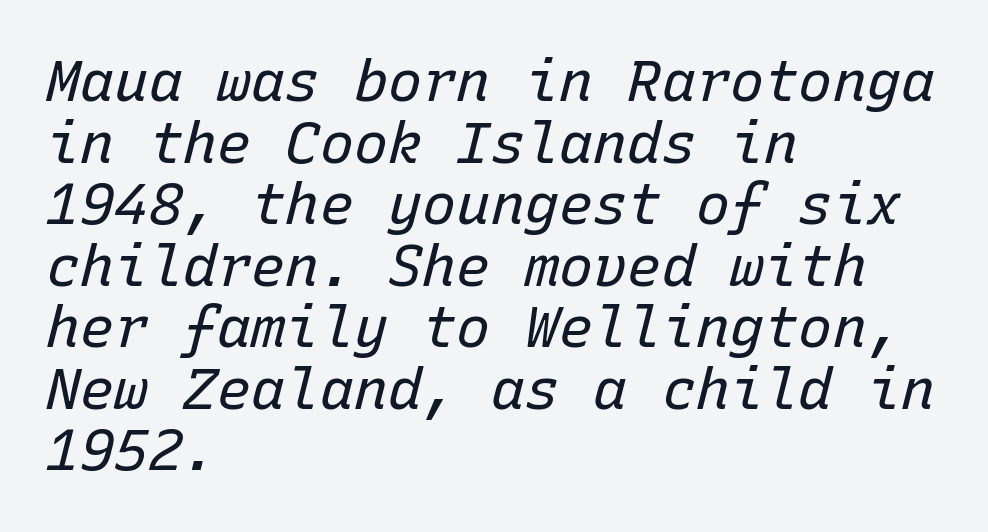
Unmarked baselines from the first word to the last. Here the designer chose a console-style face with uniform glyph widths. The typography opts for an oblique posture over an upright one. Does the copy run flush right? No — it runs flush left.
